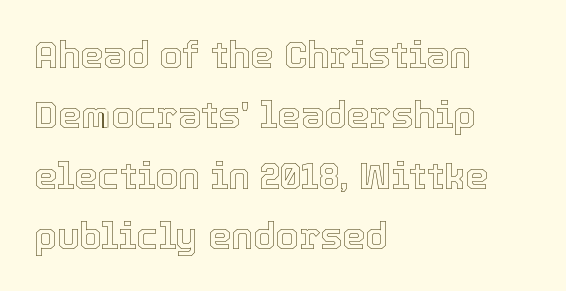
Normally led — the rows are evenly, conventionally spaced. Is the letter spacing exaggerated? No — it looks like the ordinary default. These lines stack with their left ends in a neat column. The axis of the letterforms is exactly vertical.
